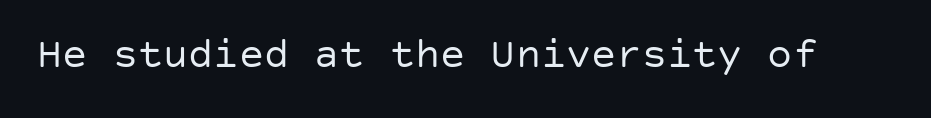
The image shows 42 px regular-weight sans-serif type, upright; set normal letter spacing, not underlined; low stroke contrast and a large x-height.
